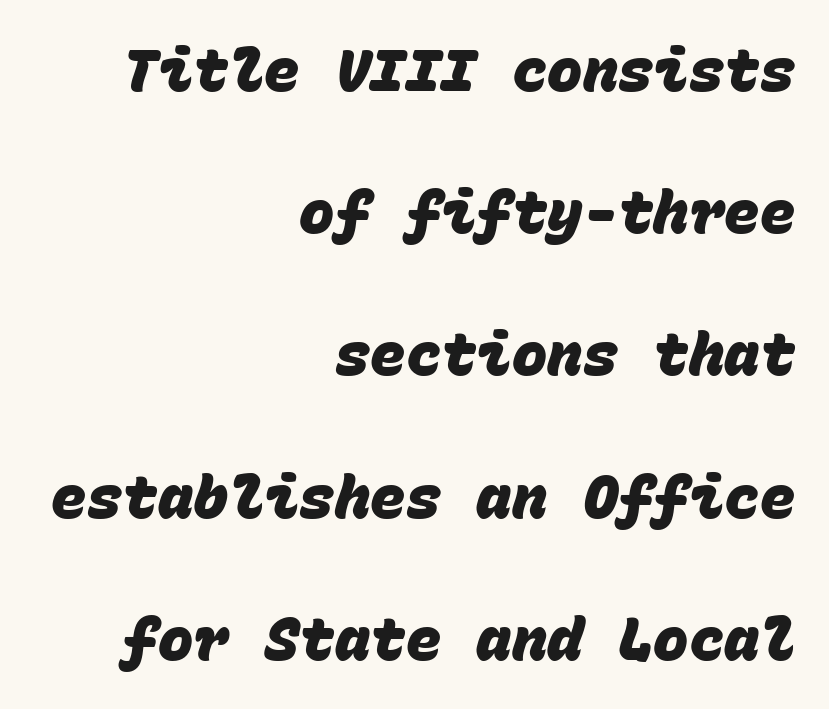
Monospaced: the letters line up in strict vertical columns. Caption: bold face, heavy strokes. These lines stack with their right ends in a neat column. Glance below the letters and you will spot only blank space. Airy leading.
